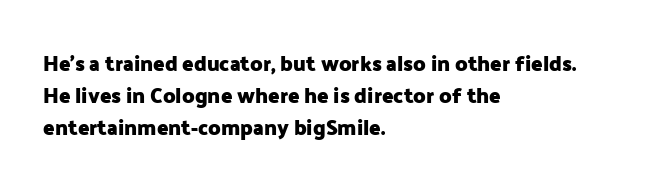
{"italic": "no", "bold": "yes", "underline": "no", "align": "left", "line_spacing": "normal", "line_spacing_ratio": 1.52, "letter_spacing": "normal", "letter_spacing_em": 0.0, "glyph_px": 21}
